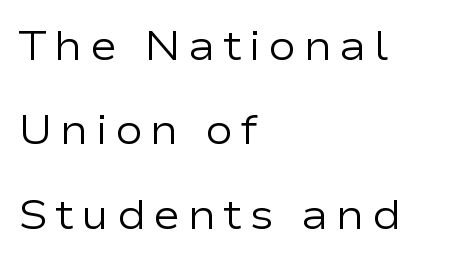
Unlike italic type, these characters show no tilt at all. Students, observe: this is what heavily led, spacious text looks like. Caption: multi-line text, flush left, ragged right. Glance below the letters and you will spot only blank space. The letters advance in unequal steps, a hallmark of proportional type.
